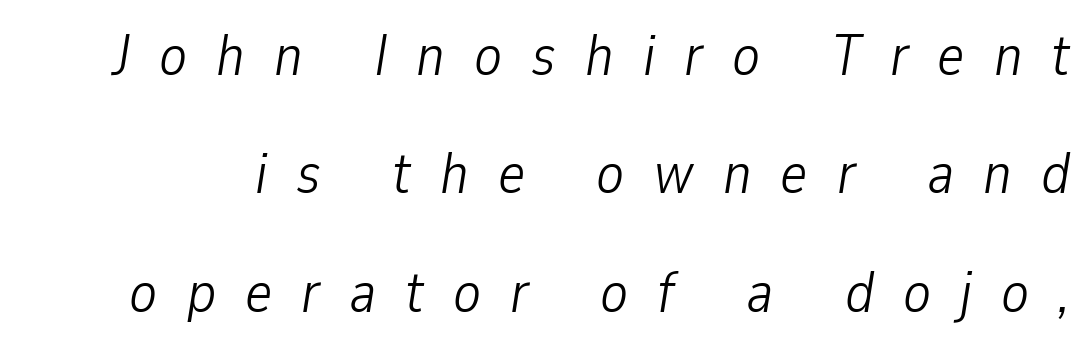
Q: Is the text bold? A: No.
Q: Is the text italic (slanted)? A: Yes, it leans right by about 9 degrees.
Q: Is the text underlined? A: No.
Q: Is the spacing between letters normal or unusually wide? A: Unusually wide.
Q: Is the spacing between lines tight, normal or loose? A: Loose.
Q: Width (condensed, normal, or wide)? A: Condensed.
Q: Stroke contrast? A: Low.
Q: x-height? A: Medium.
Q: Monospaced? A: No.
